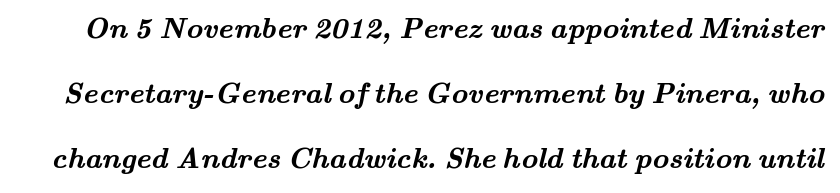
The image shows 29 px semibold, wide serif type; set loose line spacing (2.25x), normal letter spacing, not underlined; medium stroke contrast and a small x-height.
